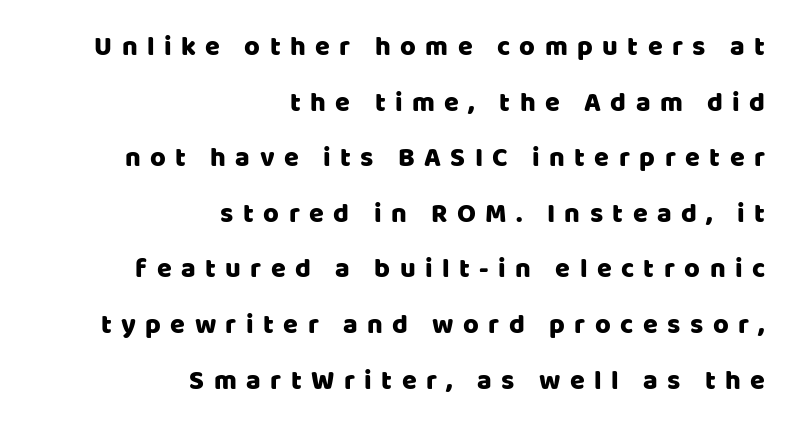
Whoever set this chose breathing room over compactness in the vertical rhythm. The typesetter chose a ragged-left arrangement here. Each word looks stretched out because of the extra space between its letters. Descenders are the only things crossing below the line. It's the straight-up-and-down kind of type.
